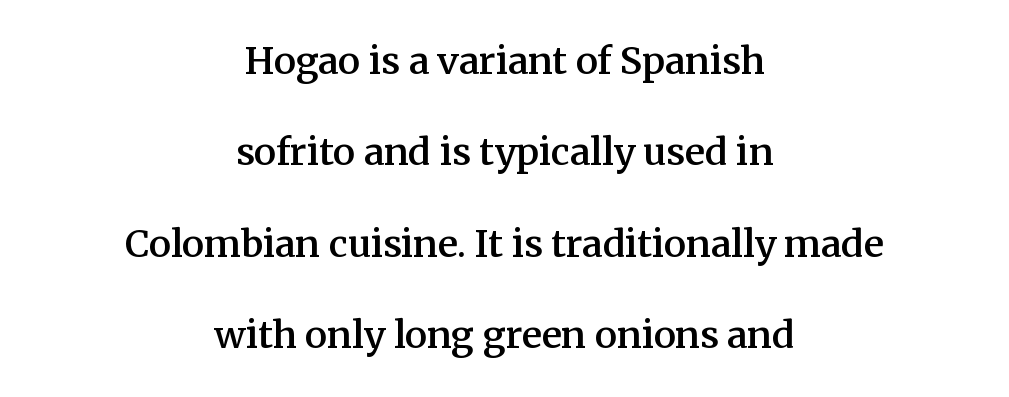
A typesetter would call this leading open, well beyond the default. Spacing verdict: proportional, widths tailored to each character. The passage is arranged like a title page — every line centered. The specimen omits any rule beneath the text block's lines.
